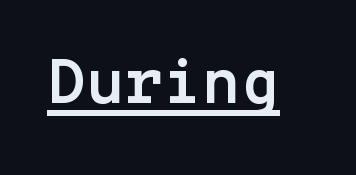
{"serif": "no", "italic": "no", "bold": "yes", "weight": "semibold", "width": "normal", "stroke_contrast": "low", "x_height": "medium", "monospaced": "yes", "underline": "yes", "letter_spacing": "normal", "letter_spacing_em": 0.0, "glyph_px": 63}
